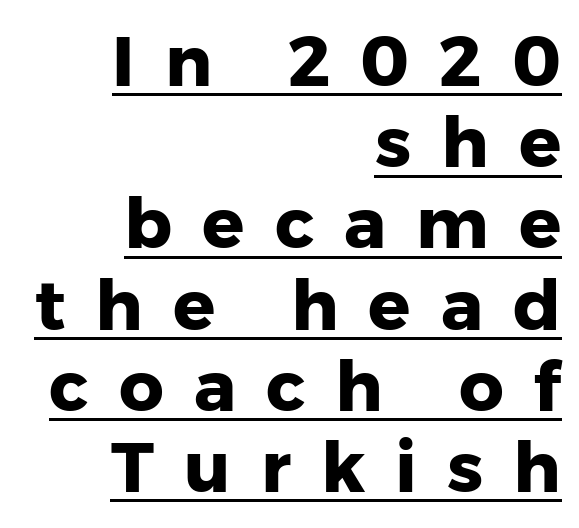
Q: Is the text bold? A: Yes.
Q: Is the text italic (slanted)? A: No, it is upright.
Q: Is the typeface a serif or a sans-serif typeface? A: Sans-serif.
Q: Is the text underlined? A: Yes.
Q: How is the paragraph aligned? A: Right-aligned.
Q: Is the spacing between letters normal or unusually wide? A: Unusually wide.
Q: Width (condensed, normal, or wide)? A: Normal.
Q: Stroke contrast? A: Low.
Q: x-height? A: Medium.
Q: Monospaced? A: No.
